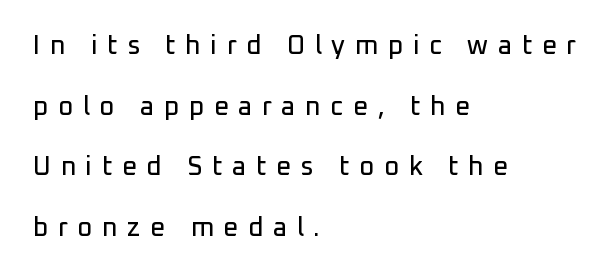
{"italic": "no", "underline": "no", "align": "left", "line_spacing": "loose", "line_spacing_ratio": 2.33, "letter_spacing": "wide", "letter_spacing_em": 0.37, "glyph_px": 26}
